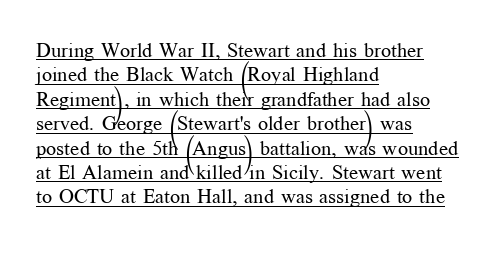
Students, note that the glyphs here touch the page at normal intervals. The setting favours the left margin, as ordinary paragraphs usually do. The characters are drawn with everyday or finer stroke widths. The rendering uses the underline text-decoration. Rendered with straight, roman letterforms.
